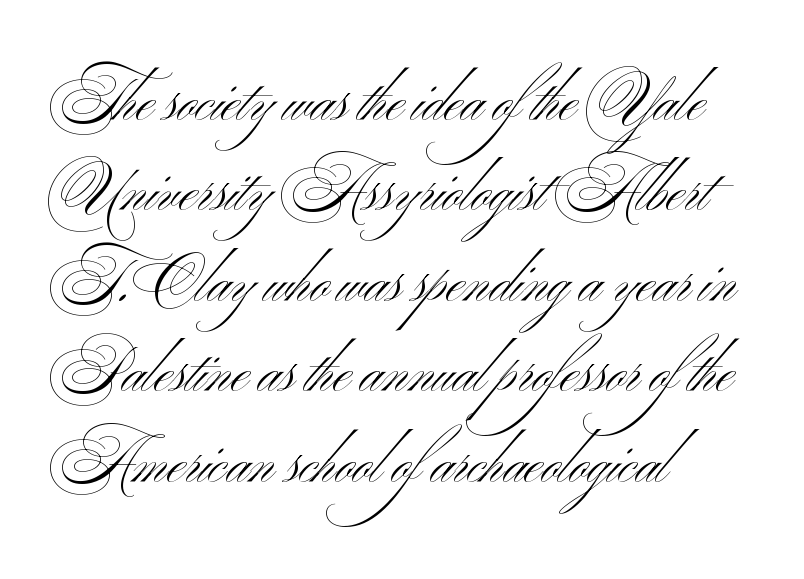
The image shows 58 px light, wide sans-serif type; set left-aligned, normal line spacing (1.56x), normal letter spacing, not underlined; medium stroke contrast and a small x-height.
